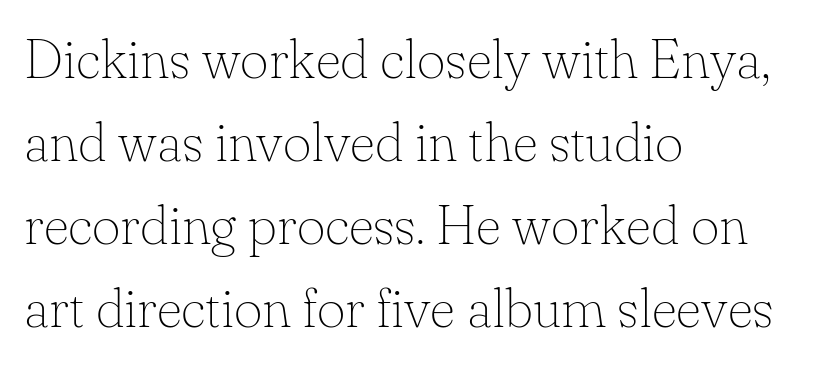
Interline gaps are of average width in this sample. No chunkiness to these letters — they're not bold. This sample is left-justified, so line endings fall wherever the words run out. Descenders hang freely into open space. Quick note: not italic, upright.
